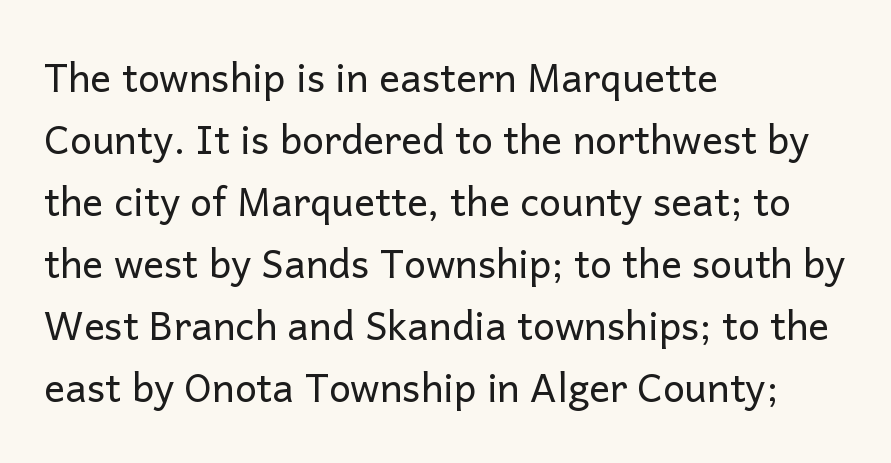
Q: Is the text bold? A: No.
Q: Is the text italic (slanted)? A: No, it is upright.
Q: Is the typeface a serif or a sans-serif typeface? A: Sans-serif.
Q: Is the text underlined? A: No.
Q: How is the paragraph aligned? A: Left-aligned.
Q: Is the spacing between letters normal or unusually wide? A: Normal.
Q: Is the spacing between lines tight, normal or loose? A: Normal.
Q: Width (condensed, normal, or wide)? A: Normal.
Q: Stroke contrast? A: Low.
Q: x-height? A: Medium.
Q: Monospaced? A: No.
